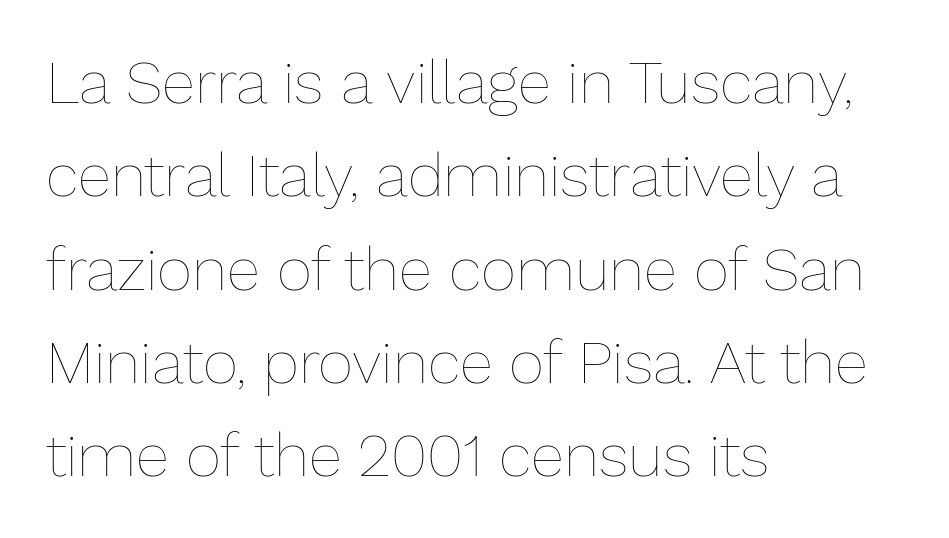
Only glyphs here, with clear space below each row. Glyph-to-glyph distance matches everyday printed text. Nothing heavy about these letters — not bold at all. If you measured baseline to baseline, you'd find a middling distance. The axis of the letterforms is exactly vertical. The compositor pushed each line to the left boundary.
